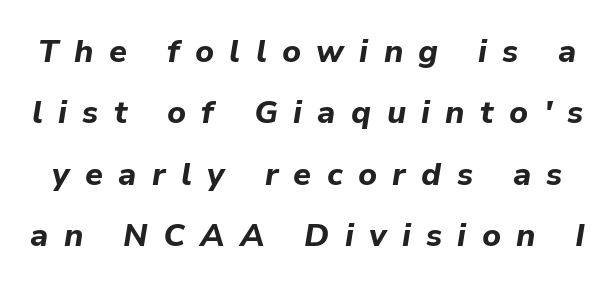
The space between consecutive lines is lavish. These lines are rendered in a variable-pitch font. Rule under the text: the space is simply empty. The tracking reads as deliberately expanded to a designer's eye. The face used here has a pronounced slope to its letters.
